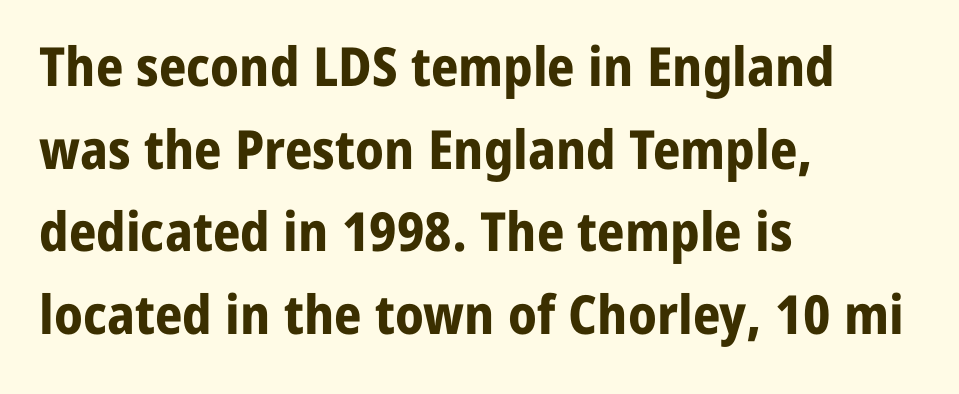
Q: Is the text bold? A: Yes.
Q: Is the text italic (slanted)? A: No, it is upright.
Q: Is the typeface a serif or a sans-serif typeface? A: Sans-serif.
Q: Is the text underlined? A: No.
Q: How is the paragraph aligned? A: Left-aligned.
Q: Is the spacing between letters normal or unusually wide? A: Normal.
Q: Is the spacing between lines tight, normal or loose? A: Normal.
Q: Width (condensed, normal, or wide)? A: Normal.
Q: Stroke contrast? A: Low.
Q: x-height? A: Medium.
Q: Monospaced? A: No.
